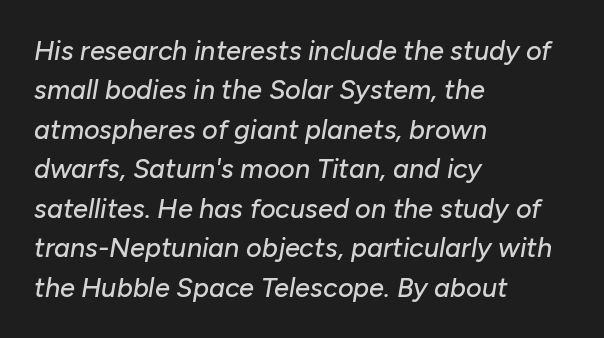
The image shows 27 px text type, italic (leaning right); set left-aligned, normal line spacing (1.46x), normal letter spacing, not underlined.
